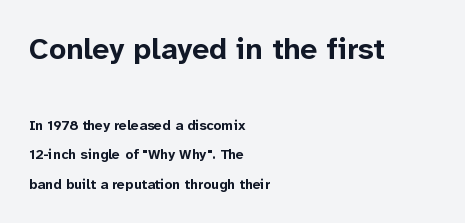
Type size steps down from the first block to the second. The typesetting leans heavy: a genuine bold. The tracking reads as untouched default to a designer's eye. Whoever set this chose breathing room over compactness in the vertical rhythm. Think of a printed novel: that variable character pitch is what you see here. To sum up the face: it is a sans, with no serifs.
